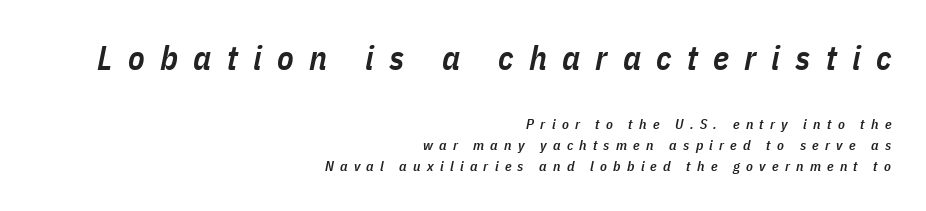
The image shows 34 px semibold, condensed type, italic (leaning right); set right-aligned, normal line spacing (1.52x), unusually wide letter spacing (+0.45 em), not underlined; the first (top) block is 2.43x larger; low stroke contrast and a medium x-height.
